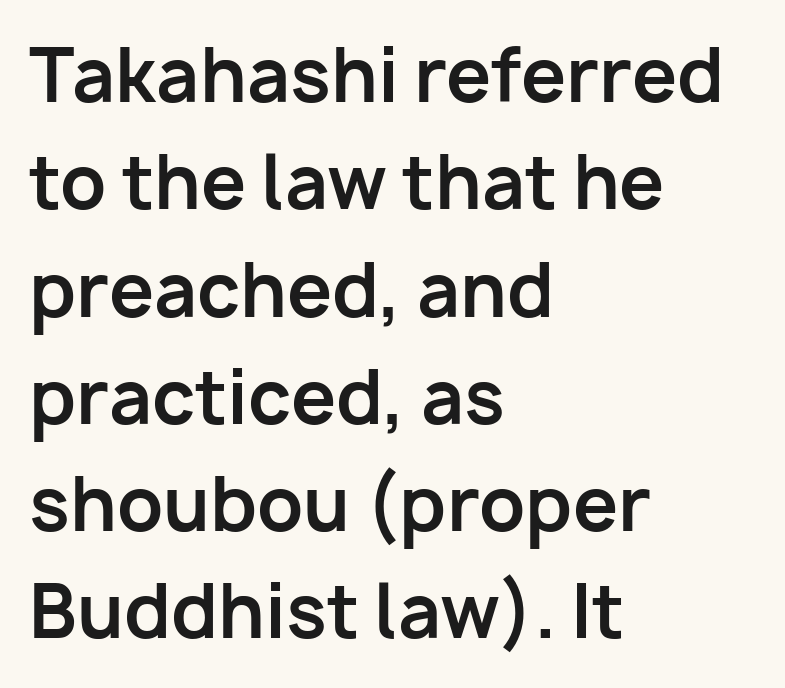
Q: Is the text bold? A: Yes.
Q: Is the text italic (slanted)? A: No, it is upright.
Q: Is the typeface a serif or a sans-serif typeface? A: Sans-serif.
Q: Is the text underlined? A: No.
Q: How is the paragraph aligned? A: Left-aligned.
Q: Is the spacing between letters normal or unusually wide? A: Normal.
Q: Is the spacing between lines tight, normal or loose? A: Normal.
Q: Width (condensed, normal, or wide)? A: Normal.
Q: Stroke contrast? A: Low.
Q: x-height? A: Medium.
Q: Monospaced? A: No.
